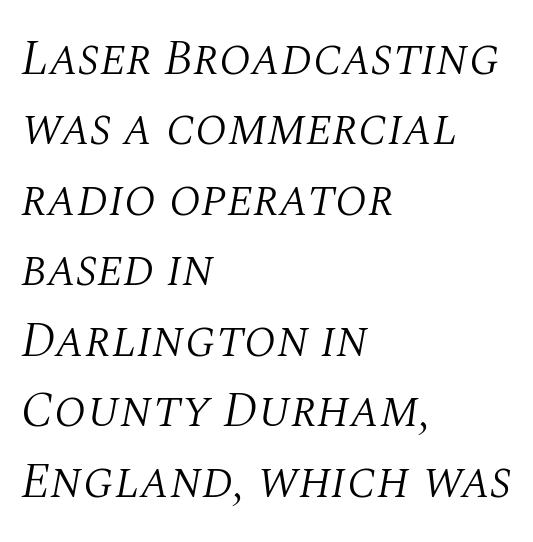
Q: Is the text bold? A: No.
Q: Is the text italic (slanted)? A: Yes, it leans right by about 10 degrees.
Q: Is the typeface a serif or a sans-serif typeface? A: Serif.
Q: Is the text underlined? A: No.
Q: How is the paragraph aligned? A: Left-aligned.
Q: Is the spacing between letters normal or unusually wide? A: Normal.
Q: Is the spacing between lines tight, normal or loose? A: Normal.
Q: Width (condensed, normal, or wide)? A: Normal.
Q: Stroke contrast? A: Medium.
Q: x-height? A: Large.
Q: Monospaced? A: No.
